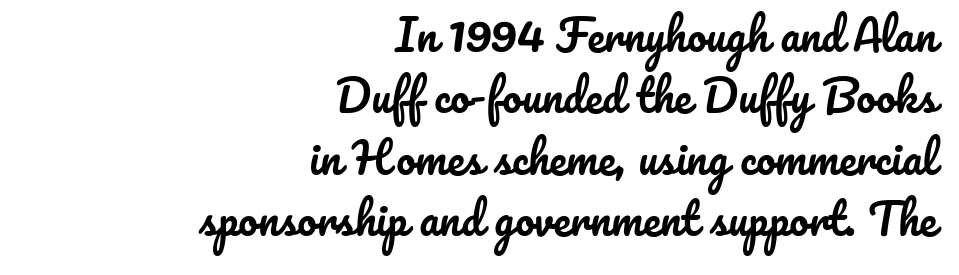
The image shows 43 px text type; set right-aligned, normal line spacing (1.43x), normal letter spacing, not underlined; low stroke contrast and a small x-height.
